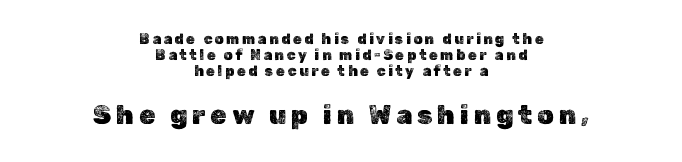
The image shows 26 px text type, upright; set centered, tight line spacing (1.15x), not underlined; the second (bottom) block is 1.86x larger.
